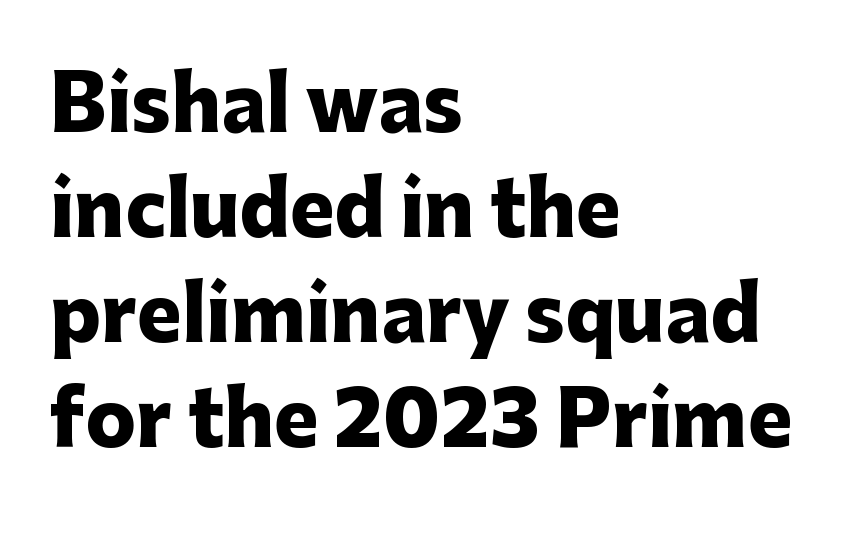
{"serif": "no", "italic": "no", "bold": "yes", "weight": "heavy", "width": "normal", "stroke_contrast": "low", "x_height": "medium", "monospaced": "no", "underline": "no", "align": "left", "line_spacing": "normal", "line_spacing_ratio": 1.4, "letter_spacing": "normal", "letter_spacing_em": 0.0, "glyph_px": 75}
